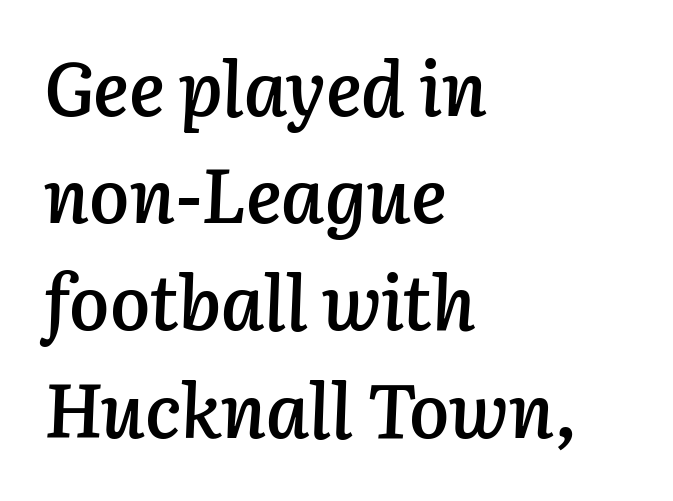
The image shows 75 px semibold type, italic (leaning right); set left-aligned, normal line spacing (1.43x), normal letter spacing, not underlined; low stroke contrast and a medium x-height.
